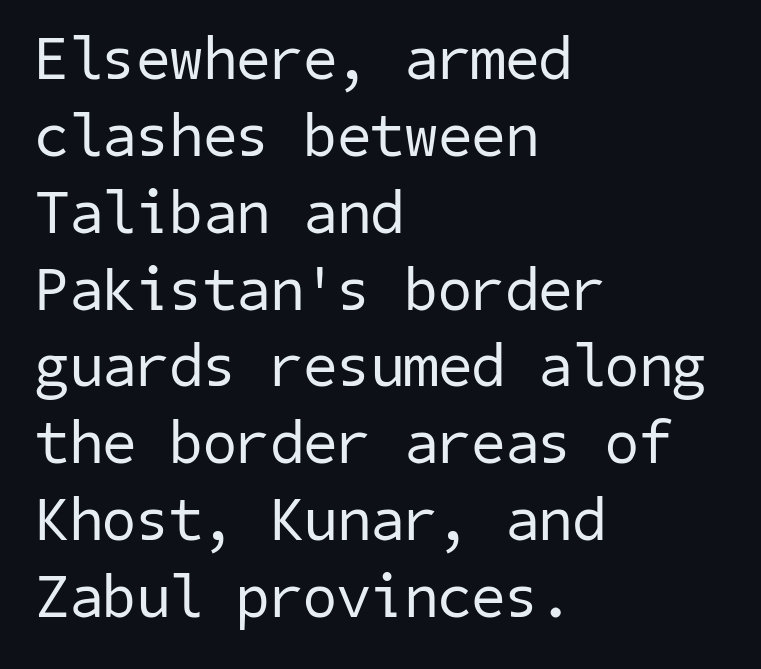
The passage shown stacks its lines at a standard gap. Between one letter and the next there's only the usual sliver of space. Compared with a typical body face, this is equally light or lighter still. Any mark beneath the type? The region is blank. Reading down the block, your eye returns to a fixed left position each line. Look at the bottom of the vertical strokes: they stop flat, with no serifs.
